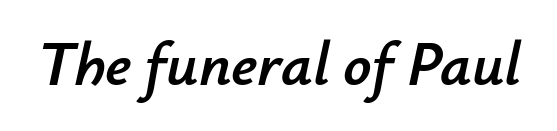
Q: Is the text italic (slanted)? A: Yes, it leans right by about 12 degrees.
Q: Is the text underlined? A: No.
Q: Is the spacing between letters normal or unusually wide? A: Normal.
Q: Width (condensed, normal, or wide)? A: Normal.
Q: Stroke contrast? A: Low.
Q: x-height? A: Small.
Q: Monospaced? A: No.
